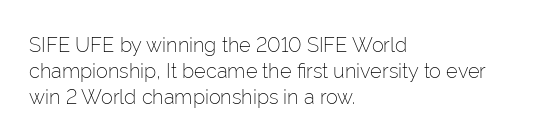
No chunkiness to these letters — they're not bold. Alignment: flush left. Do the letters lean? They stand straight. Horizontal bands of white between lines are of average thickness. Has an underline been added? It has not. Is the letter spacing exaggerated? No — it looks like the ordinary default.
